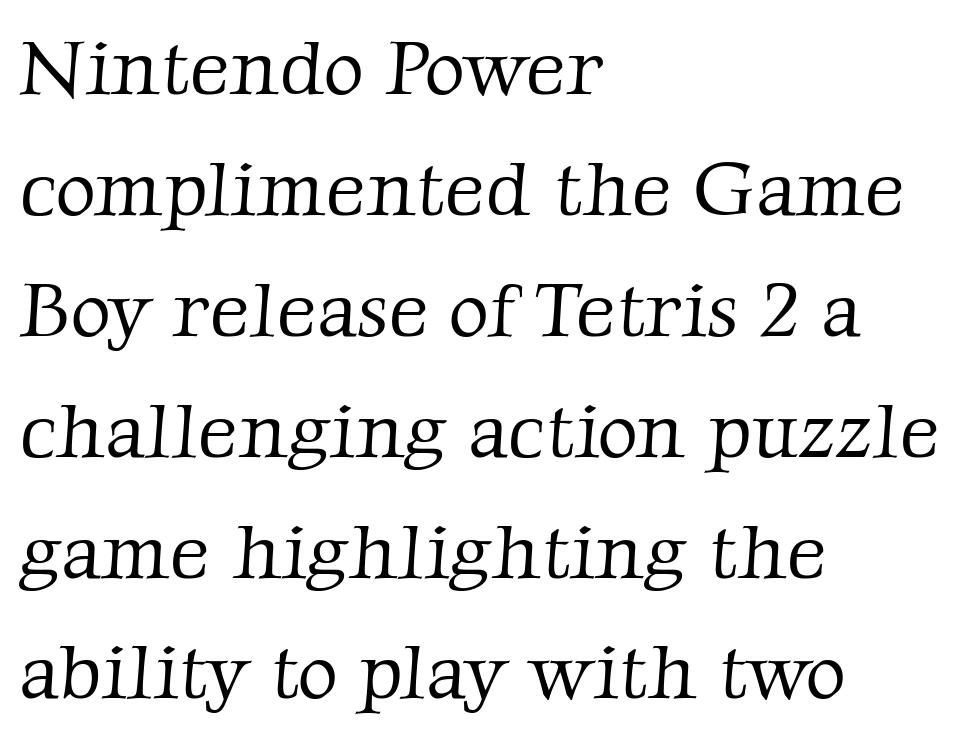
Casual observation: everything's shoved over to the left. In terms of letterspacing, this is plain default setting. Stem width sits at or under what a default text font uses. In terms of leading, this rendering sits right in the middle. Little horizontal feet cap the strokes, marking this as serif type.
